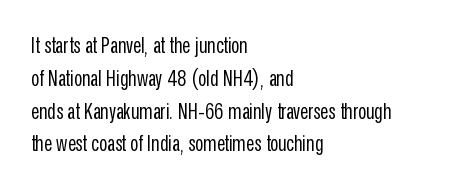
Descender tails drop into unmarked territory. Vertically, the passage feels balanced, rows spaced as you'd expect. The typesetter chose a ragged-right arrangement here. The typography opts for an upright posture over an oblique one. The rendering keeps characters at their native spacing. Stroke mass is kept to a normal reading level or below.
